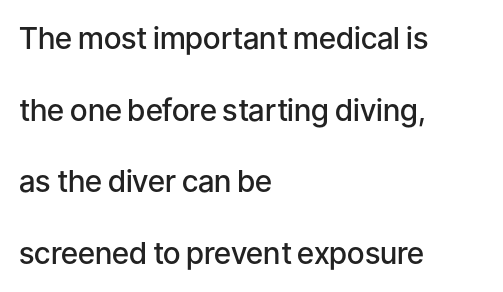
Stroke terminals: plain, sans-serif. Compared with an ordinary text face, these strokes are moderately heavier — a semibold. The space directly below the letters is spotless. The ragged edge is on the right, which tells us the setting is flush left.
